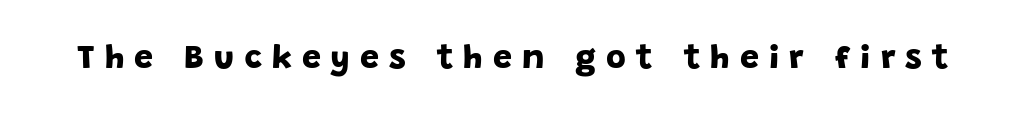
What stands out about the letter spacing? Its width — letters are far apart. Typographic density is high because the face is bold. Here the designer chose a conventional face with non-uniform glyph widths. Underline: absent. To sum up the face: it is a sans, with no serifs.
